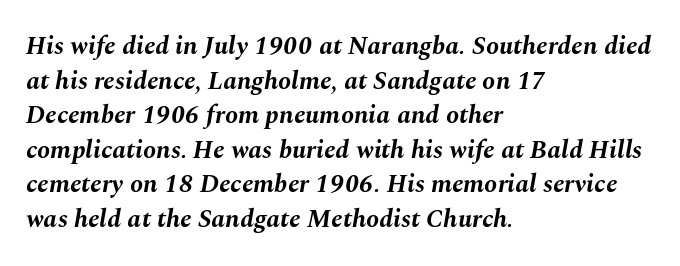
{"italic": "yes", "lean": "right", "slant_degrees": 10, "bold": "yes", "underline": "no", "align": "left", "line_spacing": "normal", "line_spacing_ratio": 1.33, "letter_spacing": "normal", "letter_spacing_em": 0.0, "glyph_px": 26}
